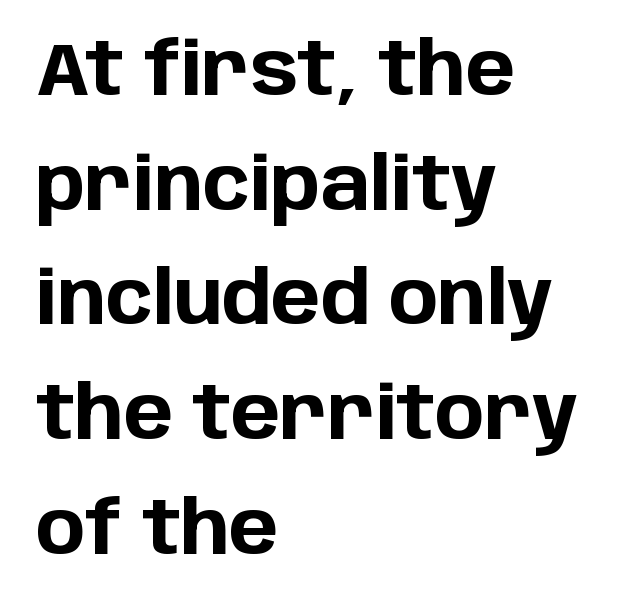
Q: Is the text bold? A: Yes.
Q: Is the text italic (slanted)? A: No, it is upright.
Q: Is the typeface a serif or a sans-serif typeface? A: Sans-serif.
Q: Is the text underlined? A: No.
Q: How is the paragraph aligned? A: Left-aligned.
Q: Is the spacing between letters normal or unusually wide? A: Normal.
Q: Is the spacing between lines tight, normal or loose? A: Normal.
Q: Width (condensed, normal, or wide)? A: Normal.
Q: Stroke contrast? A: Low.
Q: x-height? A: Large.
Q: Monospaced? A: No.
